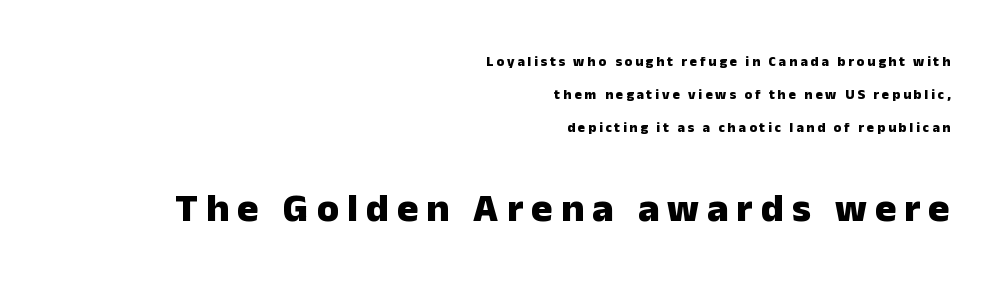
Q: Is the text bold? A: Yes.
Q: Is the text italic (slanted)? A: No, it is upright.
Q: Is the typeface a serif or a sans-serif typeface? A: Sans-serif.
Q: Is the text underlined? A: No.
Q: How is the paragraph aligned? A: Right-aligned.
Q: Is the spacing between letters normal or unusually wide? A: Unusually wide.
Q: Is the spacing between lines tight, normal or loose? A: Loose.
Q: Which block of text is set in a larger size, the first (top) or the second (bottom)? A: The second (bottom) one.
Q: Width (condensed, normal, or wide)? A: Normal.
Q: Stroke contrast? A: Low.
Q: x-height? A: Medium.
Q: Monospaced? A: No.
